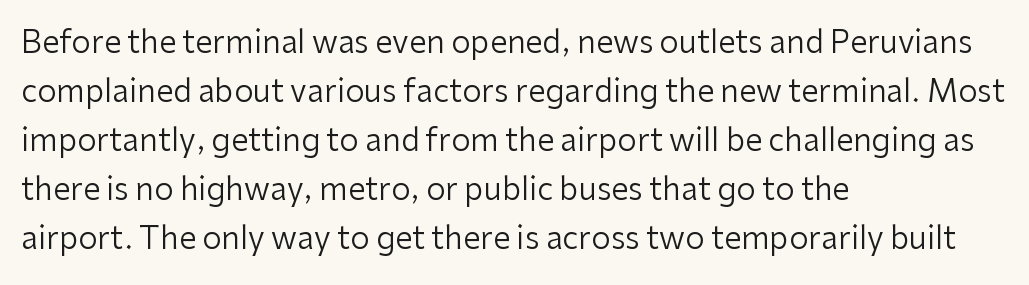
Q: Is the text bold? A: No.
Q: Is the text italic (slanted)? A: No, it is upright.
Q: Is the typeface a serif or a sans-serif typeface? A: Sans-serif.
Q: Is the text underlined? A: No.
Q: How is the paragraph aligned? A: Left-aligned.
Q: Is the spacing between letters normal or unusually wide? A: Normal.
Q: Is the spacing between lines tight, normal or loose? A: Normal.
Q: Width (condensed, normal, or wide)? A: Normal.
Q: Stroke contrast? A: Low.
Q: x-height? A: Medium.
Q: Monospaced? A: No.
